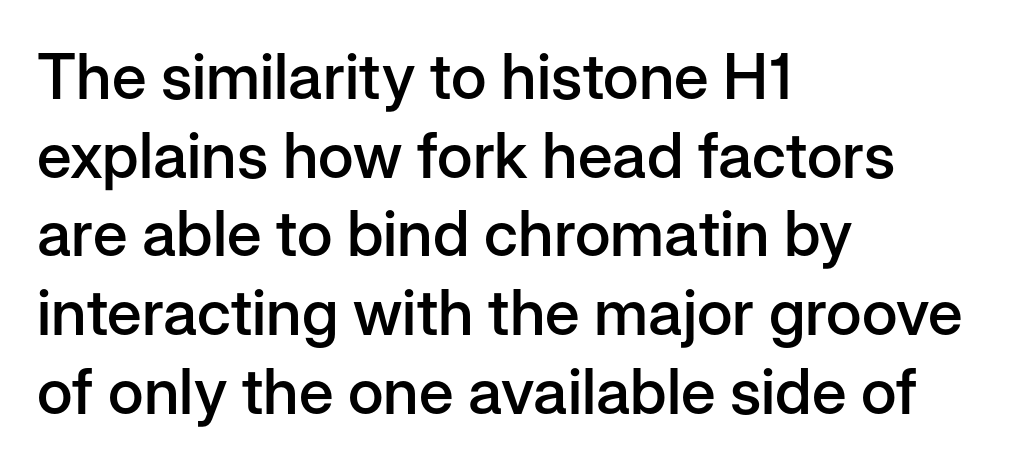
The image shows 63 px semibold sans-serif type, upright; set left-aligned, normal line spacing (1.25x), normal letter spacing, not underlined; low stroke contrast and a medium x-height.
